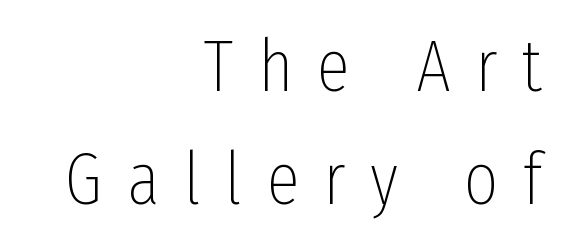
The image shows 74 px thin, condensed sans-serif type, upright; set right-aligned, normal line spacing (1.53x), unusually wide letter spacing (+0.33 em), not underlined; low stroke contrast and a medium x-height.
